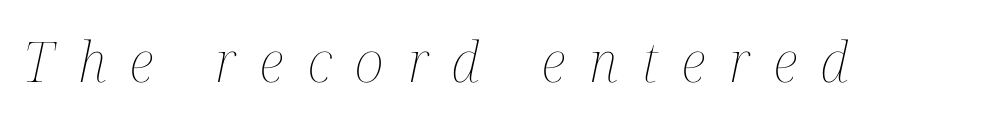
The image shows 56 px thin, condensed type, italic (leaning right); set unusually wide letter spacing (+0.43 em), not underlined; medium stroke contrast and a medium x-height.
